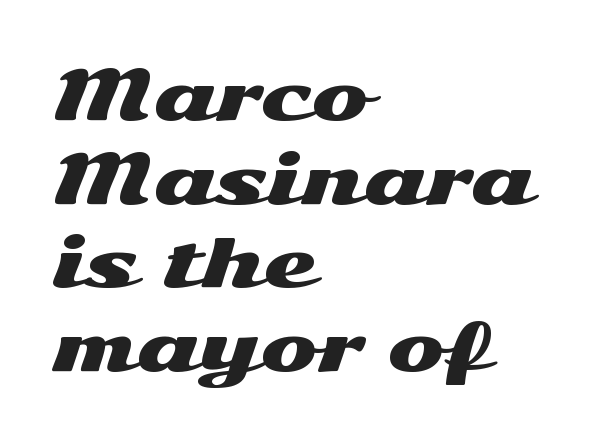
The image shows 68 px wide sans-serif type; set left-aligned, line spacing 1.23x, normal letter spacing, not underlined; medium stroke contrast and a medium x-height.
